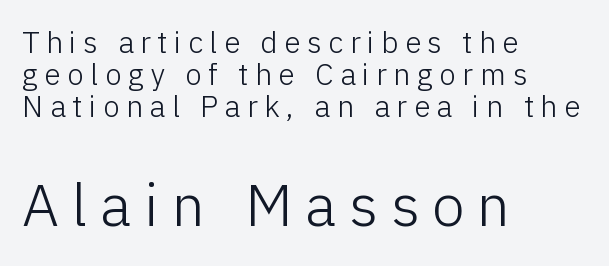
{"serif": "no", "italic": "no", "bold": "no", "weight": "light", "width": "normal", "stroke_contrast": "low", "x_height": "medium", "monospaced": "no", "underline": "no", "align": "left", "line_spacing": "tight", "line_spacing_ratio": 1.07, "letter_spacing": "wide", "letter_spacing_em": 0.22, "larger_block": "second", "size_ratio": 1.97, "glyph_px": 59}
